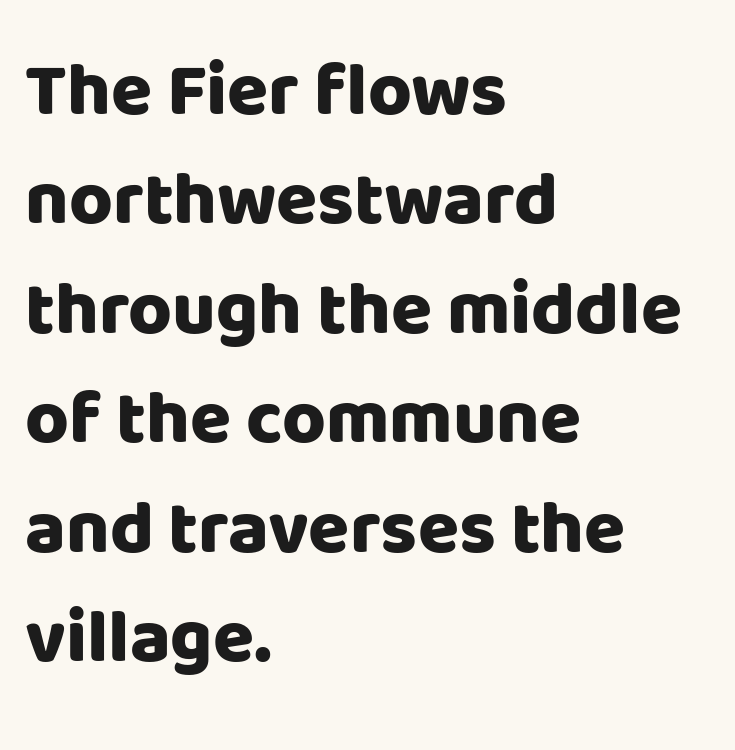
{"serif": "no", "italic": "no", "bold": "yes", "weight": "heavy", "width": "normal", "stroke_contrast": "low", "x_height": "large", "monospaced": "no", "underline": "no", "align": "left", "line_spacing": "normal", "line_spacing_ratio": 1.46, "letter_spacing": "normal", "letter_spacing_em": 0.0, "glyph_px": 75}
